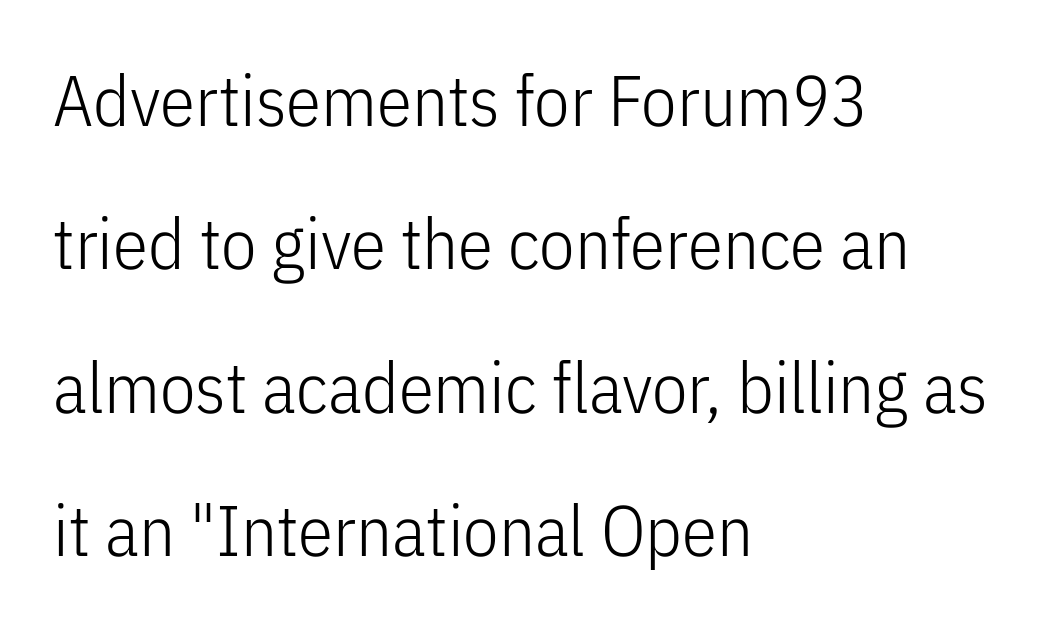
Line beginnings align vertically; line endings do not. Ascenders rise straight up at ninety degrees. What stands out about the letter spacing? Nothing — it is the standard amount. Caption: face not bold, strokes unweighted. This sample has the flowing, uneven cadence of proportional lettering. A bare baseline throughout the passage.
